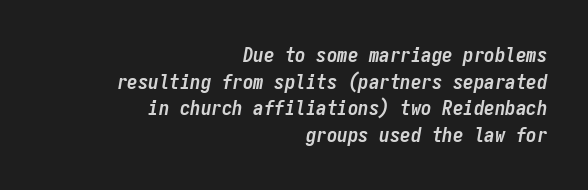
Tracking value appears to be zero — textbook default spacing. An italicized treatment has been applied to the whole sample. The ragged edge is on the left, which tells us the setting is flush right. Descenders hang freely into open space.
